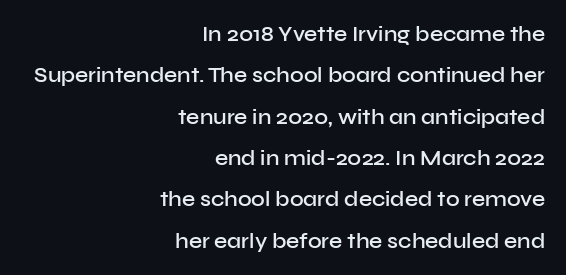
Q: Is the text bold? A: Semi-bold.
Q: Is the text italic (slanted)? A: No, it is upright.
Q: Is the text underlined? A: No.
Q: How is the paragraph aligned? A: Right-aligned.
Q: Is the spacing between letters normal or unusually wide? A: Normal.
Q: Is the spacing between lines tight, normal or loose? A: Loose.
